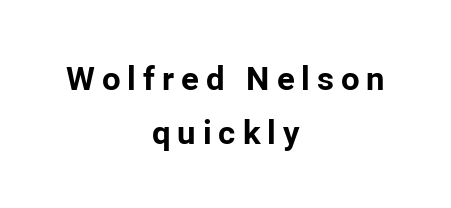
The image shows 33 px bold sans-serif type, upright; set centered, normal line spacing (1.63x), unusually wide letter spacing (+0.21 em), not underlined; low stroke contrast and a medium x-height.
